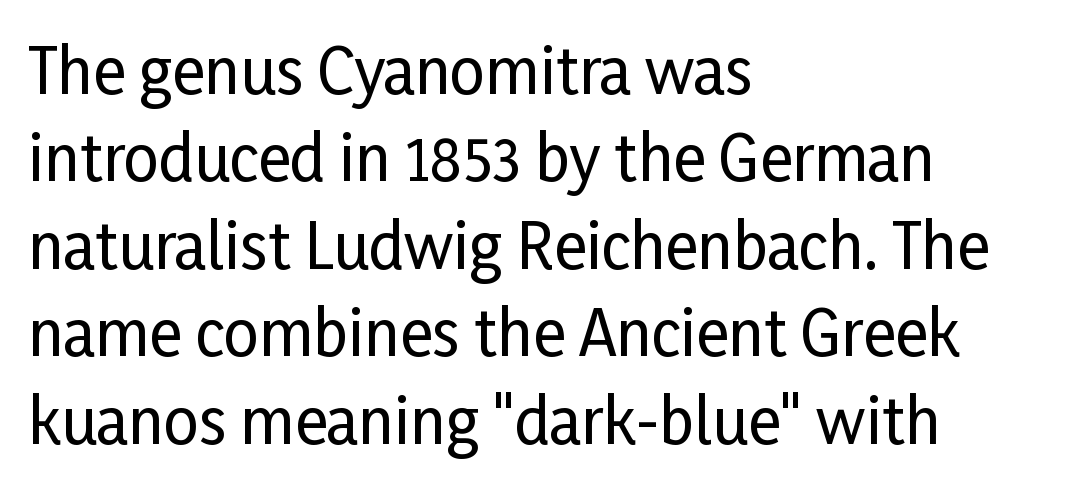
{"serif": "no", "italic": "no", "width": "condensed", "stroke_contrast": "low", "x_height": "medium", "monospaced": "no", "underline": "no", "align": "left", "line_spacing": "normal", "line_spacing_ratio": 1.41, "letter_spacing": "normal", "letter_spacing_em": 0.0, "glyph_px": 62}
